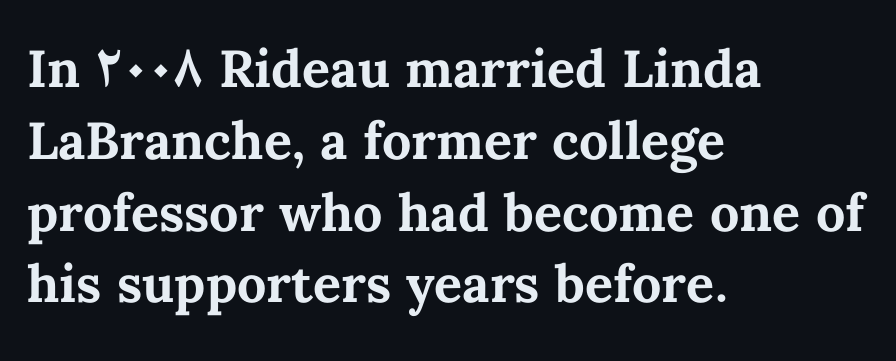
This rendering features lettering with no underline. This sample uses plain, unmodified letter spacing. Spacing verdict: proportional, widths tailored to each character. The block of text has a typical density, with ordinary space between rows.
